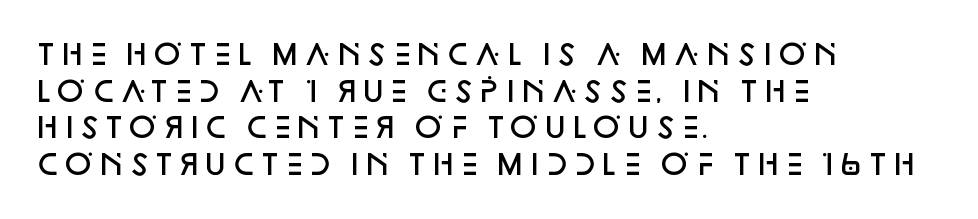
The image shows 28 px semibold sans-serif type, upright; set left-aligned, normal line spacing (1.31x), normal letter spacing, not underlined; low stroke contrast and a large x-height.
